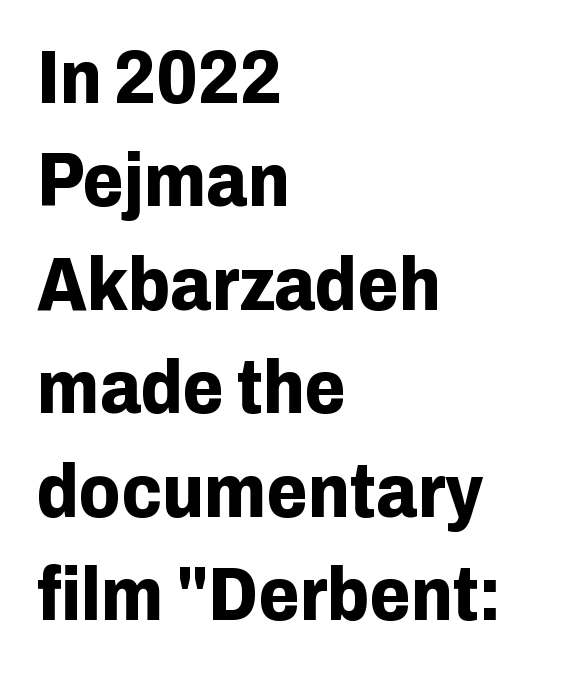
Q: Is the text bold? A: Yes.
Q: Is the text italic (slanted)? A: No, it is upright.
Q: Is the typeface a serif or a sans-serif typeface? A: Sans-serif.
Q: Is the text underlined? A: No.
Q: How is the paragraph aligned? A: Left-aligned.
Q: Is the spacing between letters normal or unusually wide? A: Normal.
Q: Is the spacing between lines tight, normal or loose? A: Normal.
Q: Width (condensed, normal, or wide)? A: Normal.
Q: Stroke contrast? A: Low.
Q: x-height? A: Medium.
Q: Monospaced? A: No.
